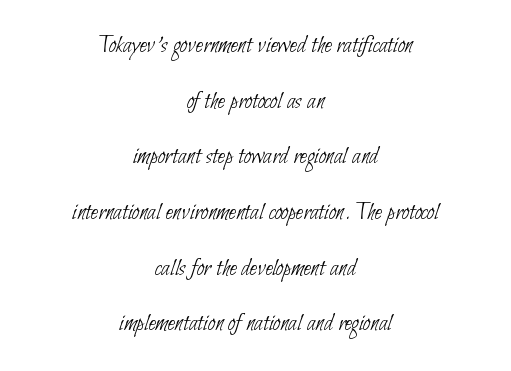
The image shows 26 px text type; set centered, loose line spacing (2.14x), normal letter spacing, not underlined.
